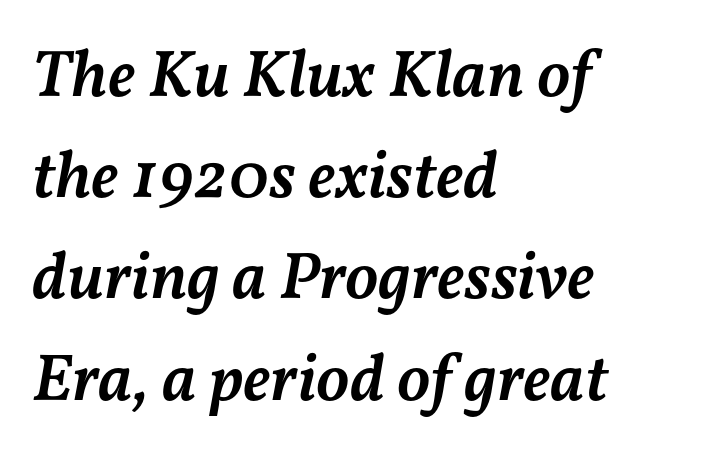
{"italic": "yes", "lean": "right", "slant_degrees": 11, "bold": "semi", "weight": "semibold", "width": "normal", "stroke_contrast": "medium", "x_height": "medium", "monospaced": "no", "underline": "no", "align": "left", "line_spacing": "normal", "line_spacing_ratio": 1.51, "letter_spacing": "normal", "letter_spacing_em": 0.0, "glyph_px": 67}
